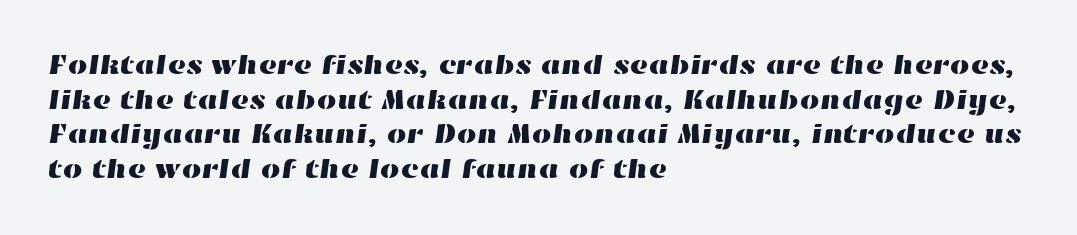
Caption: multi-line text, flush left, ragged right. Each letter keeps its own natural width here, so spacing adapts to shape. Caption: standard tracking, unaltered. Check under the words: just untouched page.
